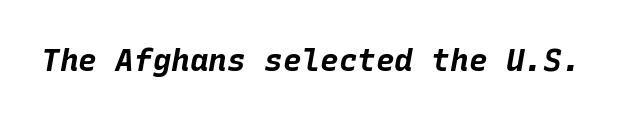
Q: Is the text bold? A: Yes.
Q: Is the text italic (slanted)? A: Yes, it leans right by about 10 degrees.
Q: Is the text underlined? A: No.
Q: Is the spacing between letters normal or unusually wide? A: Normal.
Q: Width (condensed, normal, or wide)? A: Normal.
Q: Stroke contrast? A: Low.
Q: x-height? A: Large.
Q: Monospaced? A: Yes.
